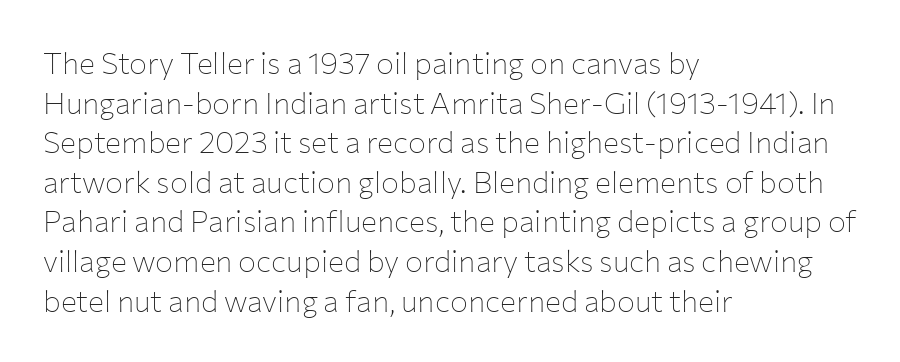
The specimen omits any rule beneath the text block's lines. Letterform terminals end flat and unadorned throughout the passage. Every stem runs plumb, perpendicular to the baseline. There is no visible air inserted between adjacent glyphs. A classic flush-left, rag-right setting is used for this passage.
